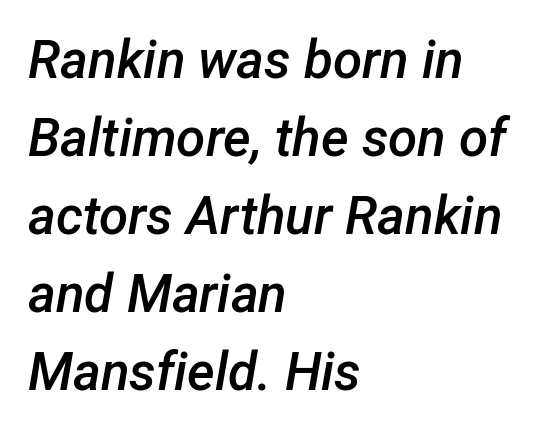
Quick note: interline space is typical. Caption: standard tracking, unaltered. The passage shown is typed in a proportional face where columns would drift. The font's italic variant was chosen for this text. This rendering uses left alignment, leaving the right contour irregular.
